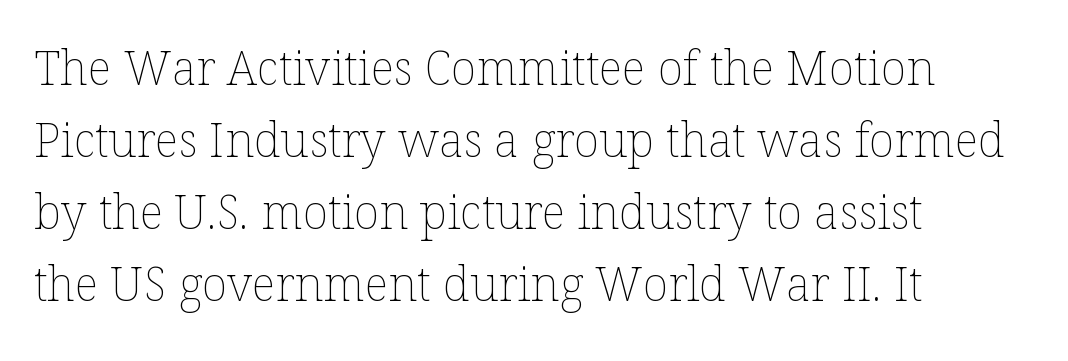
{"italic": "no", "bold": "no", "weight": "thin", "width": "normal", "stroke_contrast": "low", "x_height": "medium", "monospaced": "no", "underline": "no", "align": "left", "line_spacing": "normal", "line_spacing_ratio": 1.53, "letter_spacing": "normal", "letter_spacing_em": 0.0, "glyph_px": 47}
